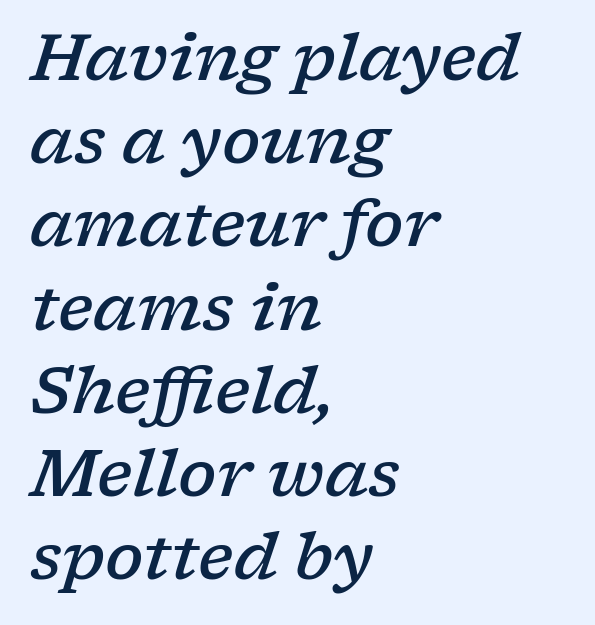
{"serif": "yes", "italic": "yes", "lean": "right", "slant_degrees": 17, "bold": "semi", "weight": "semibold", "width": "wide", "stroke_contrast": "low", "x_height": "medium", "monospaced": "no", "underline": "no", "align": "left", "line_spacing": "normal", "line_spacing_ratio": 1.3, "letter_spacing": "normal", "letter_spacing_em": 0.0, "glyph_px": 64}
